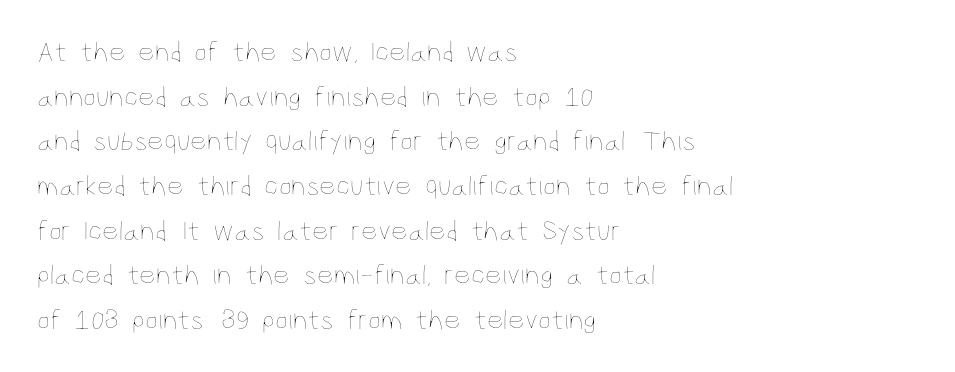
Glyph-to-glyph distance matches everyday printed text. This sample has the flowing, uneven cadence of proportional lettering. The rendering anchors every line to the left-hand side. The strip under each line holds only bare page. Each new line begins a customary step beneath the previous one. Is there any slant? The stems are plumb.
